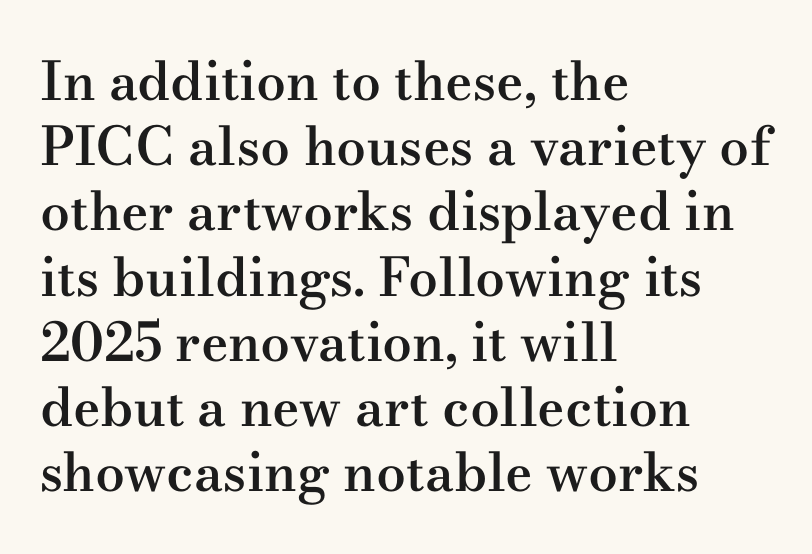
The image shows 53 px semibold, wide serif type, upright; set left-aligned, line spacing 1.23x, normal letter spacing, not underlined; medium stroke contrast and a small x-height.
